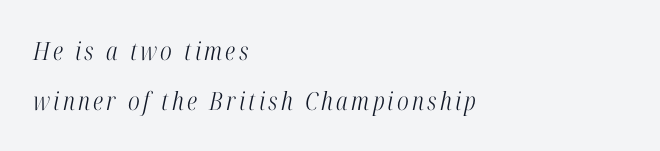
The image shows 25 px text type, italic (leaning right); set left-aligned, loose line spacing (2.0x), not underlined.
